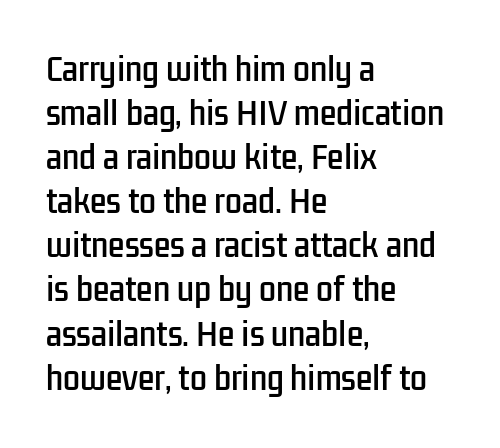
{"serif": "no", "italic": "no", "width": "condensed", "stroke_contrast": "low", "x_height": "medium", "monospaced": "no", "underline": "no", "align": "left", "line_spacing": "normal", "line_spacing_ratio": 1.47, "letter_spacing": "normal", "letter_spacing_em": 0.0, "glyph_px": 30}
